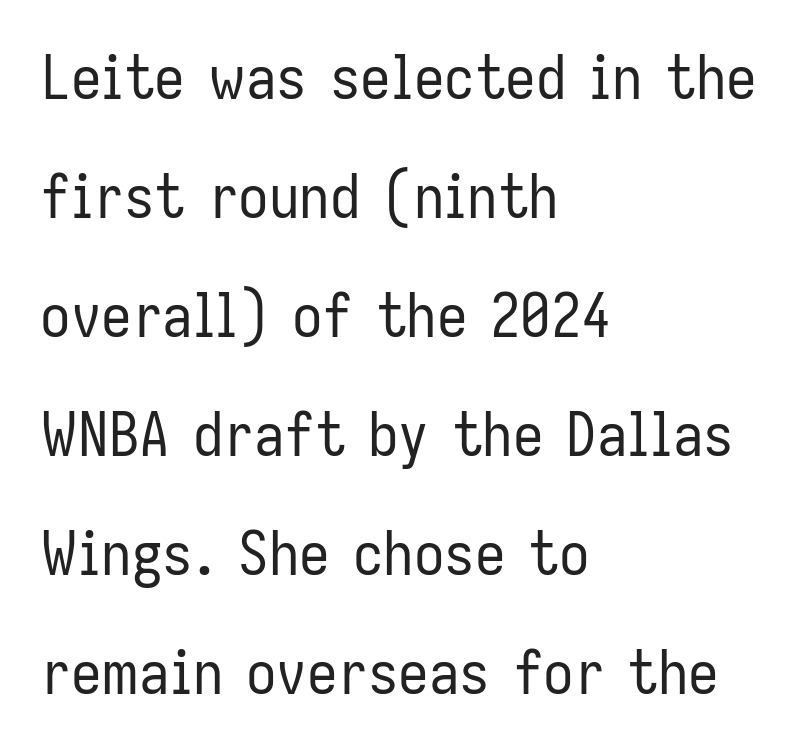
{"serif": "no", "italic": "no", "bold": "no", "weight": "regular", "width": "condensed", "stroke_contrast": "low", "x_height": "medium", "monospaced": "no", "underline": "no", "align": "left", "line_spacing": "loose", "line_spacing_ratio": 1.95, "letter_spacing": "normal", "letter_spacing_em": 0.0, "glyph_px": 61}
